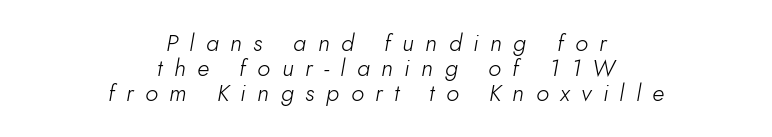
{"italic": "yes", "lean": "right", "slant_degrees": 10, "bold": "no", "underline": "no", "align": "center", "line_spacing": "tight", "line_spacing_ratio": 1.05, "letter_spacing": "wide", "letter_spacing_em": 0.48, "glyph_px": 24}
